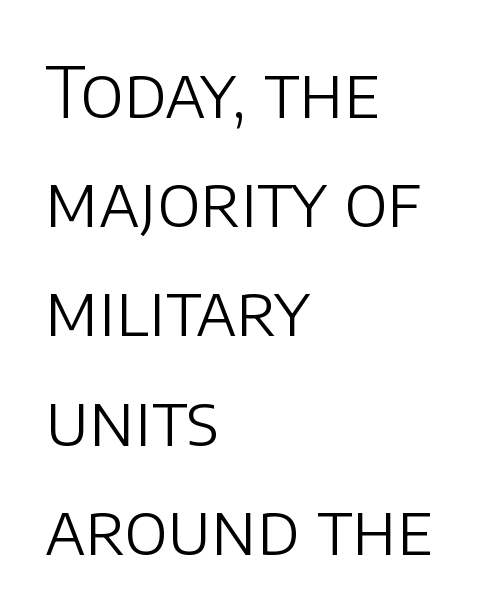
The image shows 70 px light sans-serif type, upright; set left-aligned, normal line spacing (1.56x), normal letter spacing, not underlined; low stroke contrast and a large x-height.
